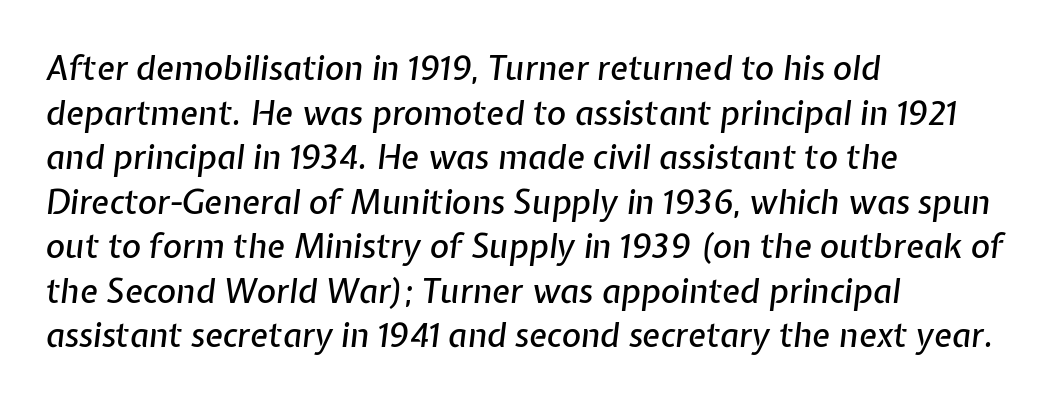
Q: Is the text italic (slanted)? A: Yes, it leans right by about 7 degrees.
Q: Is the text underlined? A: No.
Q: How is the paragraph aligned? A: Left-aligned.
Q: Is the spacing between letters normal or unusually wide? A: Normal.
Q: Is the spacing between lines tight, normal or loose? A: Normal.
Q: Width (condensed, normal, or wide)? A: Normal.
Q: Stroke contrast? A: Low.
Q: x-height? A: Medium.
Q: Monospaced? A: No.
